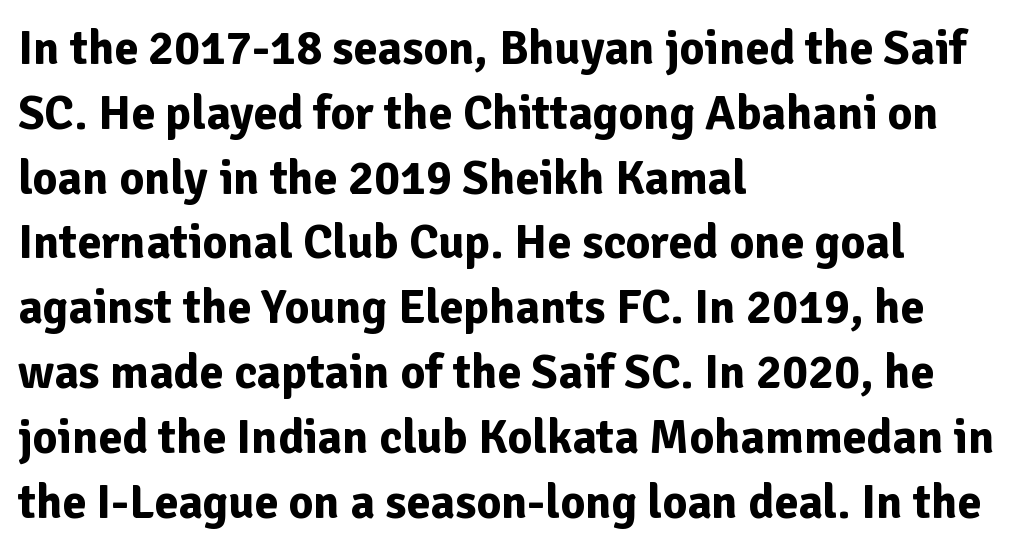
Spacing verdict: proportional, widths tailored to each character. I'd describe the lettering as bold — thick and assertive. Every character sits straight up, as roman type does. Descender tails drop into unmarked territory. Examine the stroke ends and you'll find no serifs.
